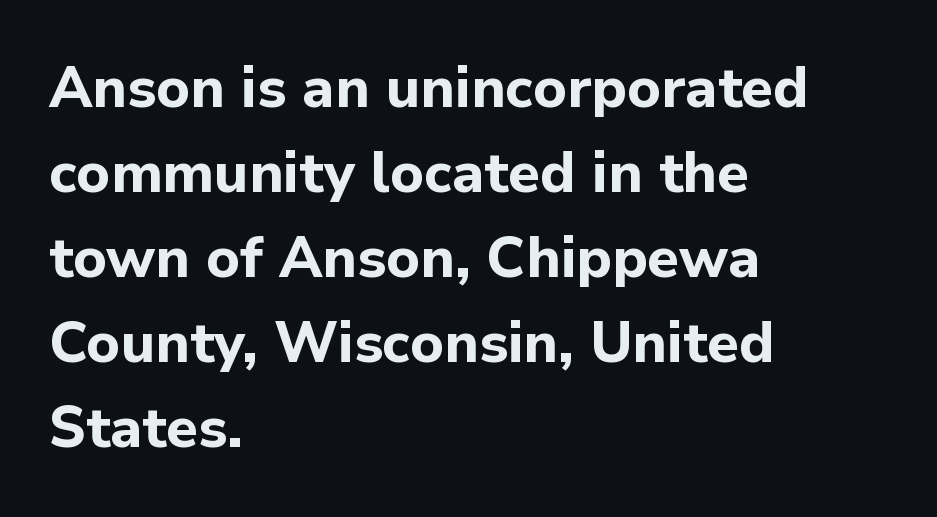
Q: Is the text bold? A: Yes.
Q: Is the text italic (slanted)? A: No, it is upright.
Q: Is the typeface a serif or a sans-serif typeface? A: Sans-serif.
Q: Is the text underlined? A: No.
Q: How is the paragraph aligned? A: Left-aligned.
Q: Is the spacing between letters normal or unusually wide? A: Normal.
Q: Is the spacing between lines tight, normal or loose? A: Normal.
Q: Width (condensed, normal, or wide)? A: Normal.
Q: Stroke contrast? A: Low.
Q: x-height? A: Medium.
Q: Monospaced? A: No.
